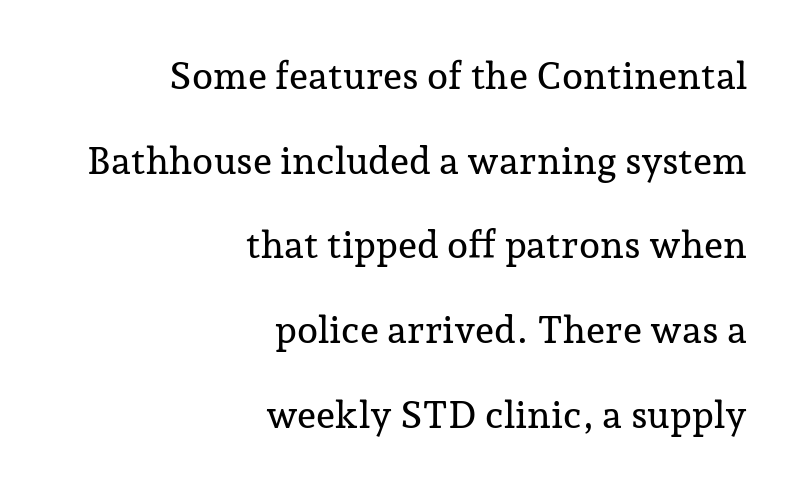
Horizontal bands of white between lines are thick stripes. Words appear dense and cohesive because spacing is normal. Typographically, this falls in the serif category. Check under the words: just untouched page. The type sits square on the baseline with zero lean.
